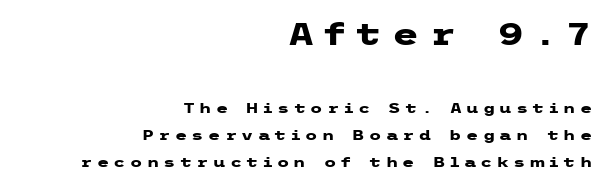
{"serif": "no", "italic": "no", "bold": "yes", "weight": "heavy", "width": "wide", "stroke_contrast": "low", "x_height": "medium", "underline": "no", "align": "right", "line_spacing": "loose", "line_spacing_ratio": 1.92, "letter_spacing": "wide", "letter_spacing_em": 0.31, "larger_block": "first", "size_ratio": 2.21, "glyph_px": 31}
